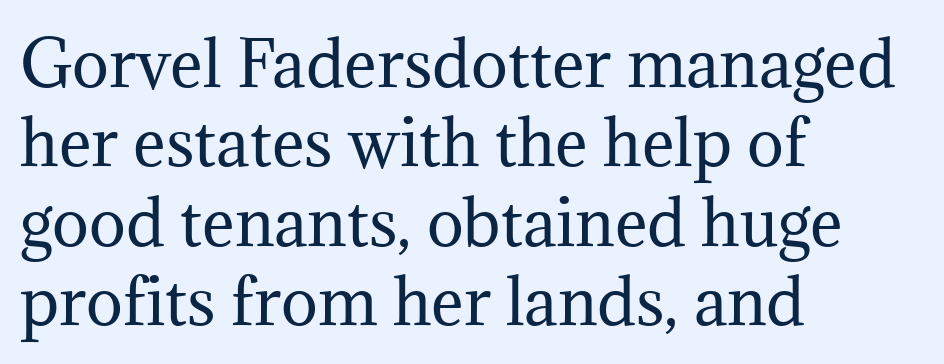
{"serif": "yes", "italic": "no", "bold": "no", "weight": "regular", "width": "normal", "stroke_contrast": "medium", "x_height": "medium", "monospaced": "no", "underline": "no", "align": "left", "line_spacing": "normal", "line_spacing_ratio": 1.28, "letter_spacing": "normal", "letter_spacing_em": 0.0, "glyph_px": 62}
